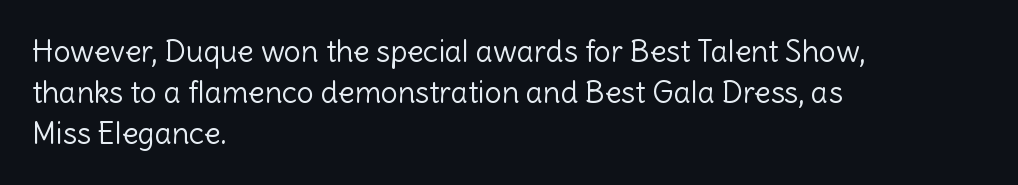
{"serif": "no", "italic": "no", "bold": "no", "weight": "light", "width": "normal", "x_height": "medium", "monospaced": "no", "underline": "no", "align": "left", "line_spacing": "normal", "line_spacing_ratio": 1.36, "letter_spacing": "normal", "letter_spacing_em": 0.0, "glyph_px": 30}
